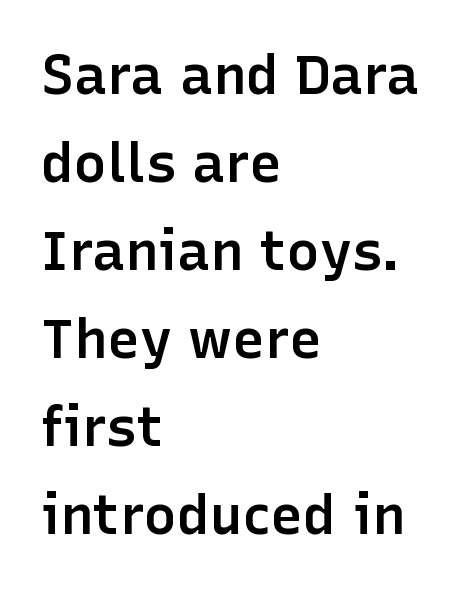
Q: Is the text bold? A: Semi-bold.
Q: Is the text italic (slanted)? A: No, it is upright.
Q: Is the typeface a serif or a sans-serif typeface? A: Sans-serif.
Q: Is the text underlined? A: No.
Q: How is the paragraph aligned? A: Left-aligned.
Q: Is the spacing between letters normal or unusually wide? A: Normal.
Q: Is the spacing between lines tight, normal or loose? A: Normal.
Q: Width (condensed, normal, or wide)? A: Normal.
Q: Stroke contrast? A: Low.
Q: x-height? A: Medium.
Q: Monospaced? A: No.
